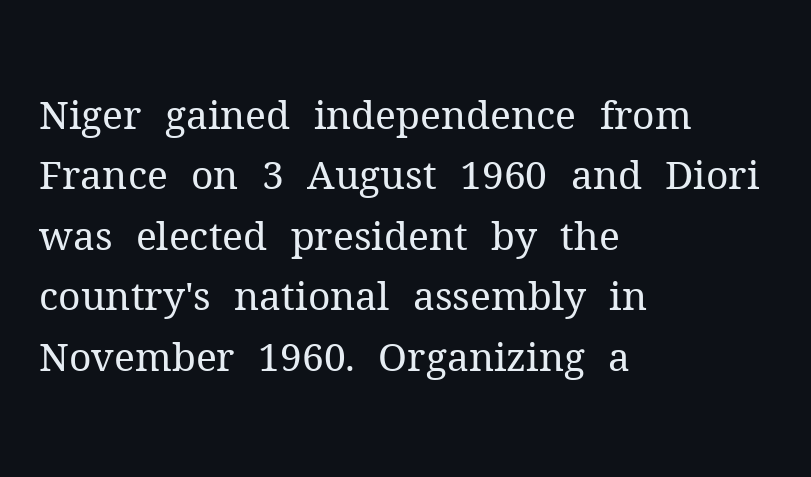
Q: Is the text bold? A: No.
Q: Is the text italic (slanted)? A: No, it is upright.
Q: Is the typeface a serif or a sans-serif typeface? A: Serif.
Q: Is the text underlined? A: No.
Q: How is the paragraph aligned? A: Left-aligned.
Q: Is the spacing between letters normal or unusually wide? A: Normal.
Q: Is the spacing between lines tight, normal or loose? A: Normal.
Q: Width (condensed, normal, or wide)? A: Normal.
Q: Stroke contrast? A: Medium.
Q: x-height? A: Medium.
Q: Monospaced? A: No.
